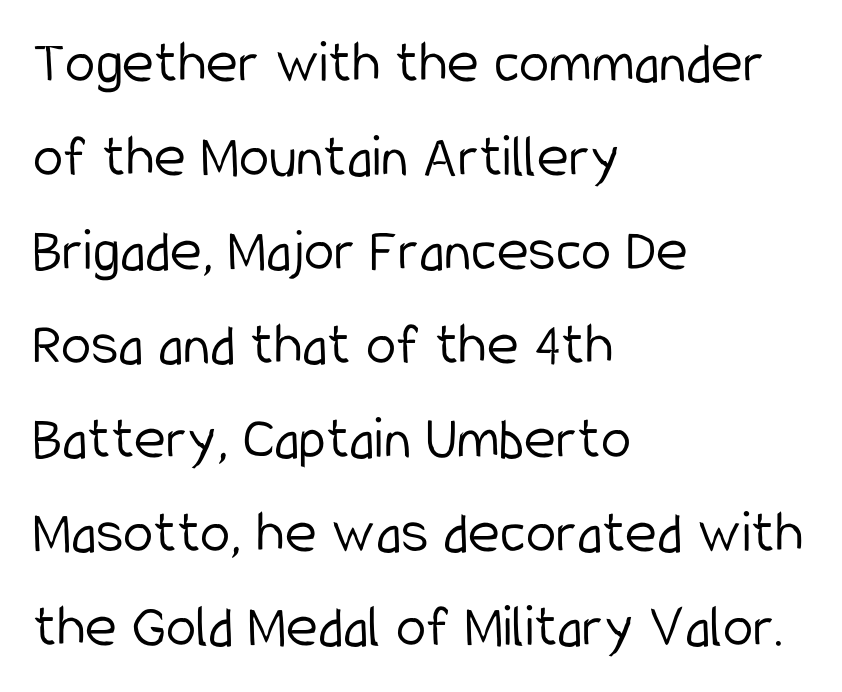
The image shows 61 px light, condensed sans-serif type, upright; set left-aligned, normal line spacing (1.54x), normal letter spacing, not underlined; low stroke contrast and a medium x-height.
